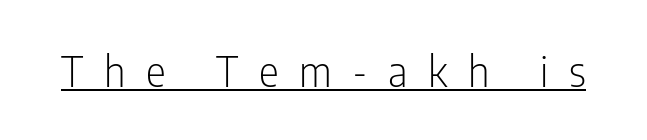
{"serif": "no", "italic": "no", "bold": "no", "weight": "light", "width": "condensed", "stroke_contrast": "low", "x_height": "medium", "monospaced": "no", "underline": "yes", "letter_spacing": "wide", "letter_spacing_em": 0.49, "glyph_px": 42}
